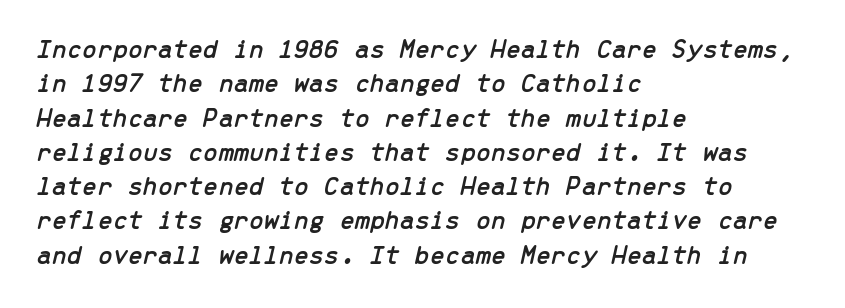
Looking at the ascenders, they clearly lean. Descender tails drop into unmarked territory. Whoever set this chose a conventional vertical rhythm. The typesetter chose a ragged-right arrangement here. Compared with typical body copy, the letter spacing here is the same.
